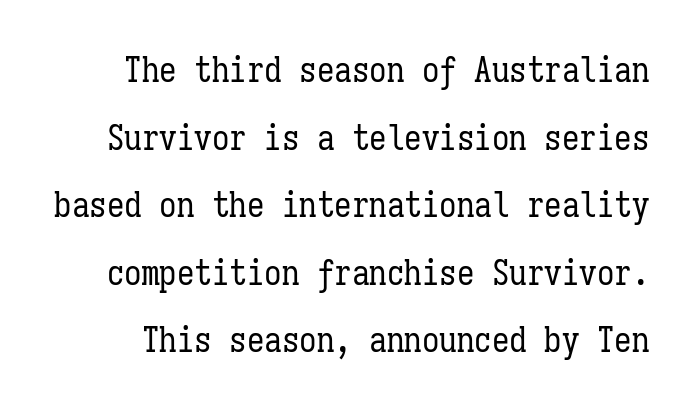
Is the type heavy? It reads as light-to-regular instead. Every character here occupies the same horizontal width, giving the sample a typewriter-like rhythm. Is there any slant? The stems are plumb. Glance below the letters and you will spot only blank space. Horizontal bands of white between lines are thick stripes. Standard letterfit; no display-style spreading of the glyphs.
